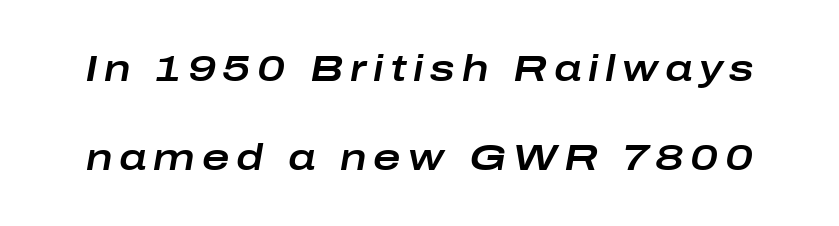
{"italic": "yes", "lean": "right", "slant_degrees": 10, "width": "wide", "stroke_contrast": "low", "x_height": "medium", "monospaced": "no", "underline": "no", "line_spacing": "loose", "line_spacing_ratio": 2.4, "glyph_px": 37}
